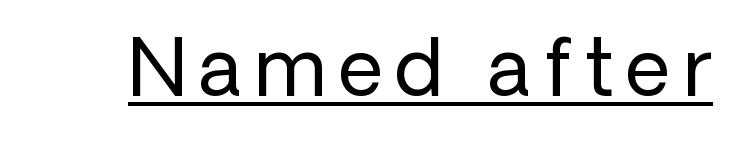
The glyphs are accompanied by a horizontal stroke just below them. Letters have the restrained weight of plain body copy at most. Looks like regular typesetting: each glyph gets only the width it needs. The specimen reads as upright at a glance. Are there feet on the stems? There aren't — it's a sans.
